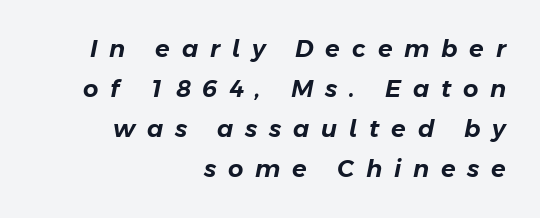
The letterforms stand isolated, each surrounded by extra space. Rendered with sloped, italic letterforms. A bare baseline throughout the passage. The rows are spaced the way most documents space them. These lines stack with their right ends in a neat column.
